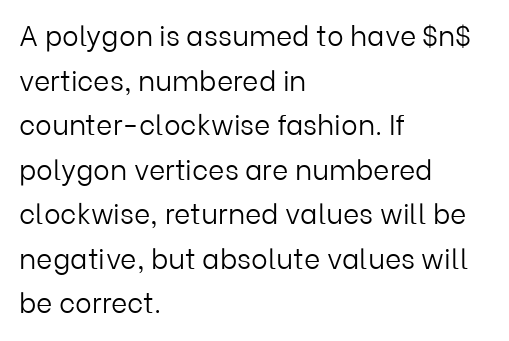
Q: Is the text bold? A: No.
Q: Is the text italic (slanted)? A: No, it is upright.
Q: Is the typeface a serif or a sans-serif typeface? A: Sans-serif.
Q: Is the text underlined? A: No.
Q: How is the paragraph aligned? A: Left-aligned.
Q: Is the spacing between letters normal or unusually wide? A: Normal.
Q: Is the spacing between lines tight, normal or loose? A: Normal.
Q: Width (condensed, normal, or wide)? A: Normal.
Q: Stroke contrast? A: Low.
Q: x-height? A: Medium.
Q: Monospaced? A: No.
